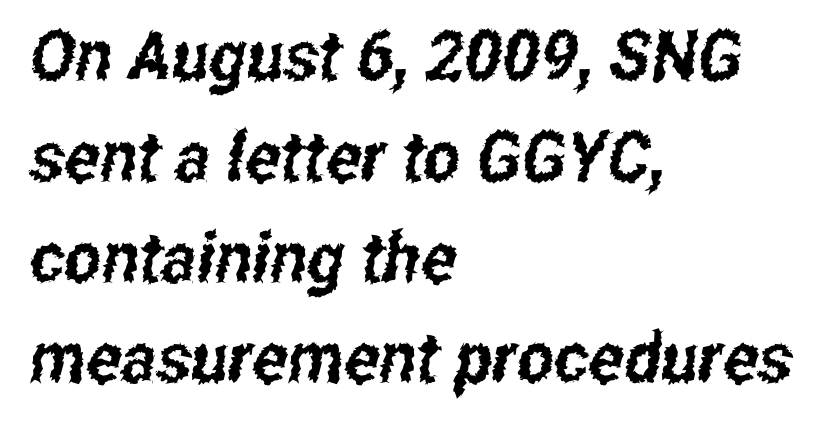
The line texture is even and compact thanks to regular tracking. Which margin do the lines hug? The left one — the right edge is uneven. Each row of text sits above clean, open space. Interline gaps are of average width in this sample.
